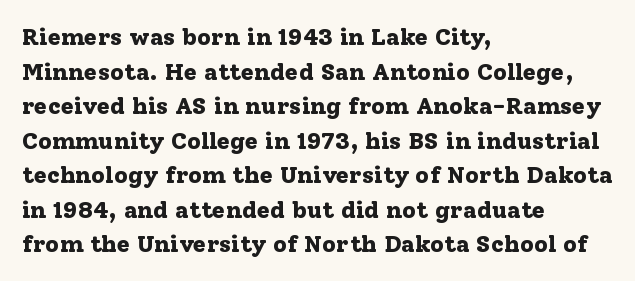
Q: Is the text bold? A: Yes.
Q: Is the text italic (slanted)? A: No, it is upright.
Q: Is the text underlined? A: No.
Q: How is the paragraph aligned? A: Left-aligned.
Q: Is the spacing between letters normal or unusually wide? A: Normal.
Q: Is the spacing between lines tight, normal or loose? A: Normal.
